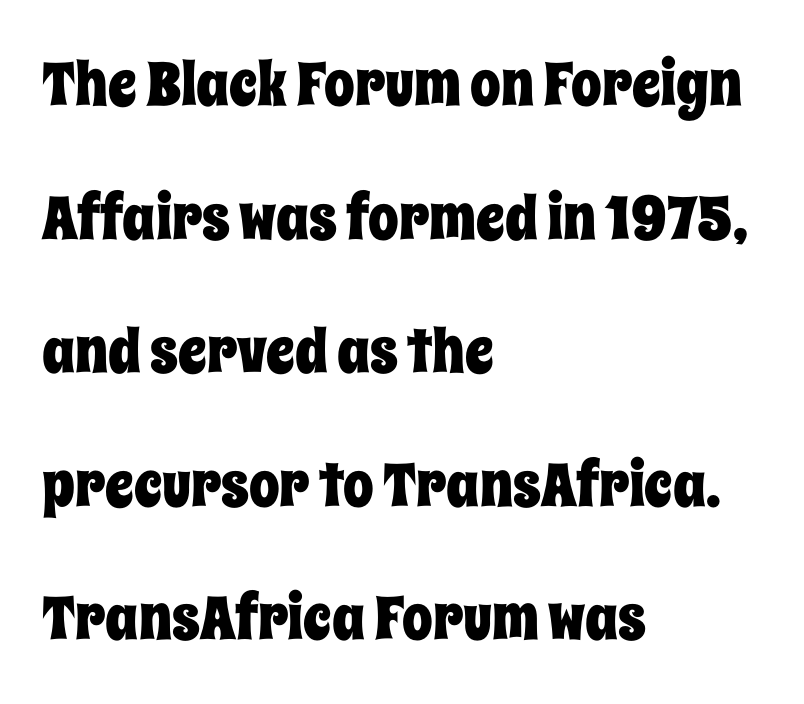
{"italic": "no", "width": "condensed", "stroke_contrast": "low", "x_height": "large", "monospaced": "no", "underline": "no", "align": "left", "line_spacing": "loose", "line_spacing_ratio": 2.19, "letter_spacing": "normal", "letter_spacing_em": 0.0, "glyph_px": 61}
